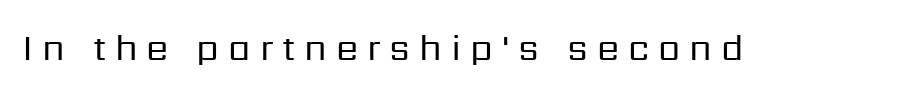
{"serif": "no", "italic": "no", "bold": "no", "weight": "regular", "width": "normal", "stroke_contrast": "low", "x_height": "medium", "monospaced": "no", "underline": "no", "letter_spacing": "wide", "letter_spacing_em": 0.25, "glyph_px": 36}
